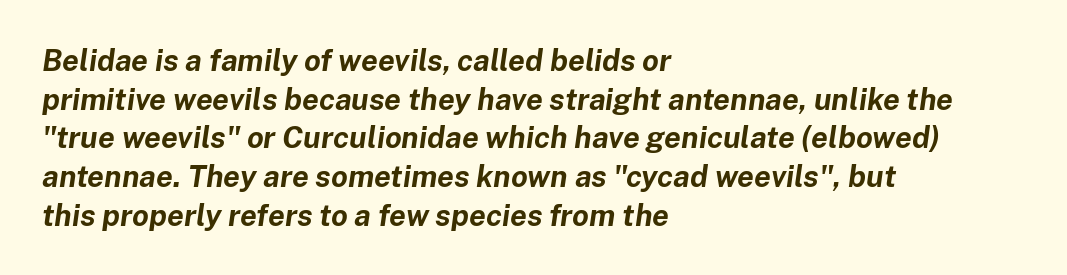
{"italic": "yes", "lean": "right", "slant_degrees": 8, "bold": "yes", "weight": "bold", "width": "normal", "stroke_contrast": "low", "x_height": "medium", "monospaced": "no", "underline": "no", "align": "left", "line_spacing": "normal", "line_spacing_ratio": 1.29, "letter_spacing": "normal", "letter_spacing_em": 0.0, "glyph_px": 30}
